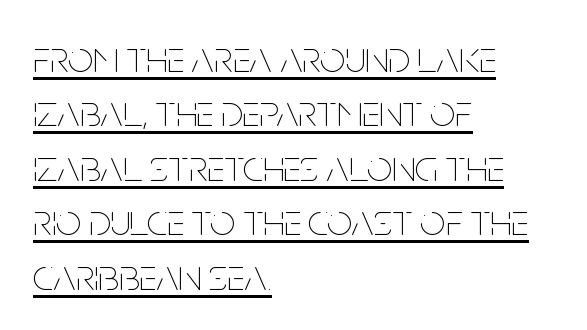
{"italic": "no", "bold": "no", "weight": "thin", "width": "condensed", "stroke_contrast": "low", "x_height": "large", "monospaced": "no", "underline": "yes", "align": "left", "line_spacing_ratio": 1.21, "letter_spacing": "normal", "letter_spacing_em": 0.0, "glyph_px": 45}
